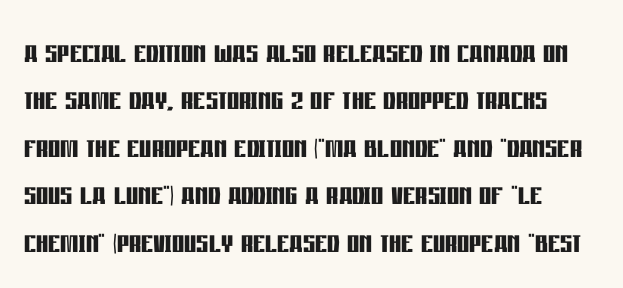
{"serif": "no", "italic": "no", "bold": "yes", "weight": "semibold", "width": "condensed", "stroke_contrast": "low", "x_height": "large", "monospaced": "no", "underline": "no", "line_spacing": "normal", "line_spacing_ratio": 1.25, "letter_spacing": "normal", "letter_spacing_em": 0.0, "glyph_px": 38}
